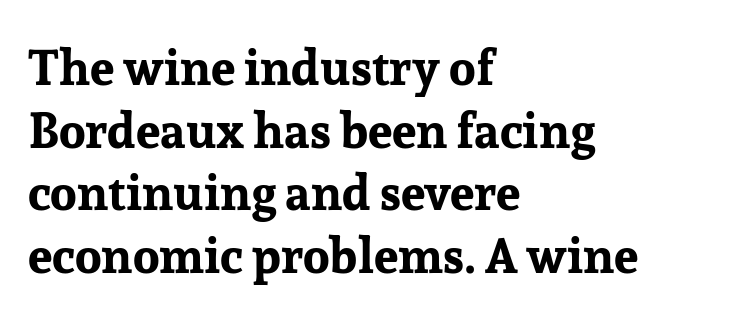
The image shows 49 px bold serif type, upright; set left-aligned, normal line spacing (1.28x), normal letter spacing, not underlined; low stroke contrast and a medium x-height.
